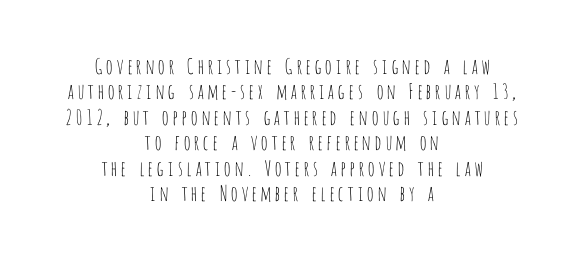
The image shows 21 px text type, upright; set centered, line spacing 1.21x, not underlined.
